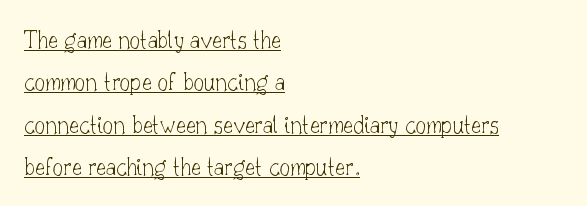
Q: Is the text bold? A: No.
Q: Is the text italic (slanted)? A: No, it is upright.
Q: Is the text underlined? A: Yes.
Q: How is the paragraph aligned? A: Left-aligned.
Q: Is the spacing between letters normal or unusually wide? A: Normal.
Q: Is the spacing between lines tight, normal or loose? A: Normal.
